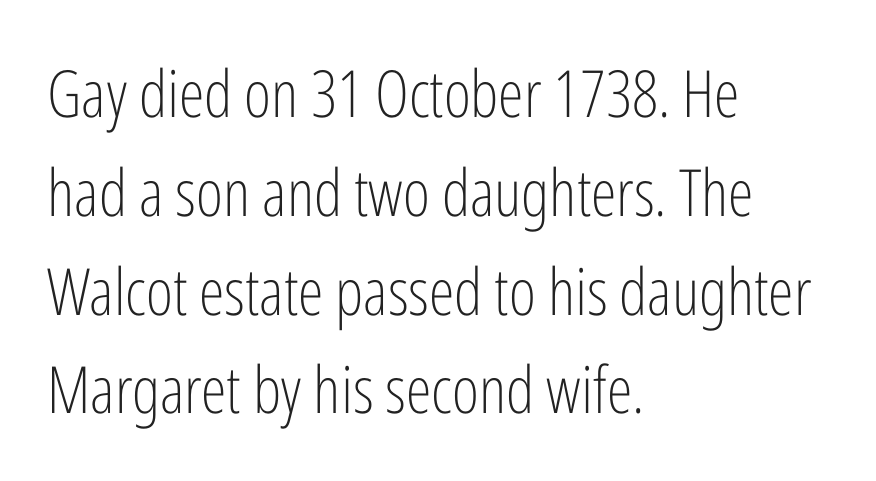
Just letters on the line, the space beneath them empty. Notice how descenders clear the ascenders below comfortably — that's standard leading. This sample uses an upright cut, with every glyph sitting square on the baseline. All the whitespace from short lines collects on the right.
